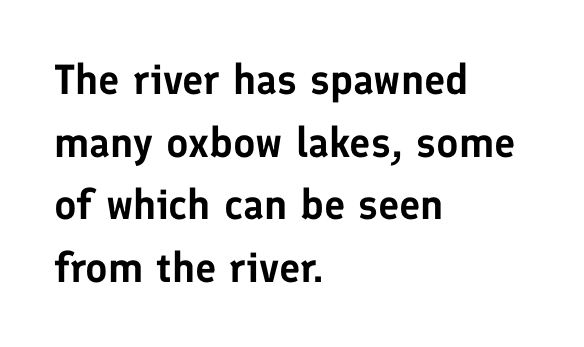
{"serif": "no", "italic": "no", "width": "normal", "stroke_contrast": "low", "x_height": "medium", "monospaced": "no", "underline": "no", "align": "left", "line_spacing": "normal", "line_spacing_ratio": 1.49, "letter_spacing": "normal", "letter_spacing_em": 0.0, "glyph_px": 42}
